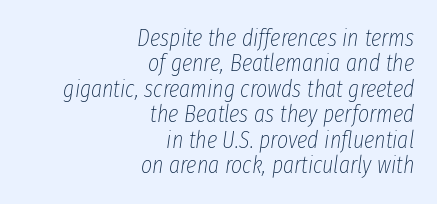
The image shows 24 px text type, italic (leaning right); set right-aligned, tight line spacing (1.06x), normal letter spacing, not underlined.
